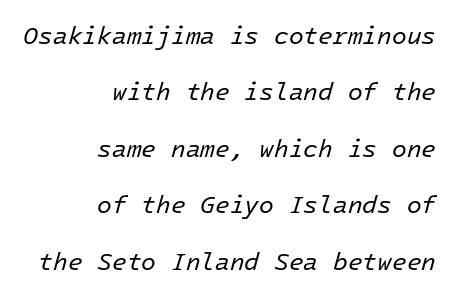
Q: Is the text bold? A: No.
Q: Is the text italic (slanted)? A: Yes, it leans right by about 16 degrees.
Q: Is the text underlined? A: No.
Q: How is the paragraph aligned? A: Right-aligned.
Q: Is the spacing between letters normal or unusually wide? A: Normal.
Q: Is the spacing between lines tight, normal or loose? A: Loose.
